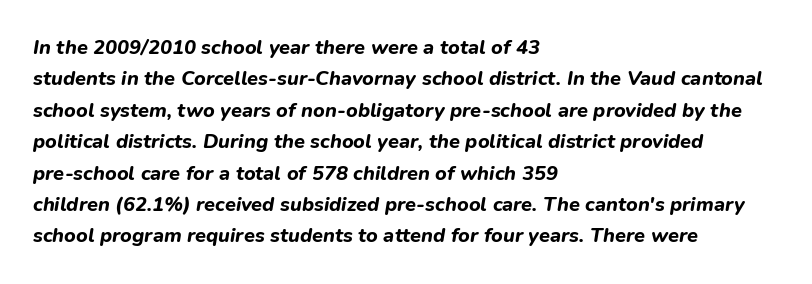
Q: Is the text bold? A: Yes.
Q: Is the text italic (slanted)? A: Yes, it leans right by about 9 degrees.
Q: Is the text underlined? A: No.
Q: How is the paragraph aligned? A: Left-aligned.
Q: Is the spacing between letters normal or unusually wide? A: Normal.
Q: Is the spacing between lines tight, normal or loose? A: Normal.
